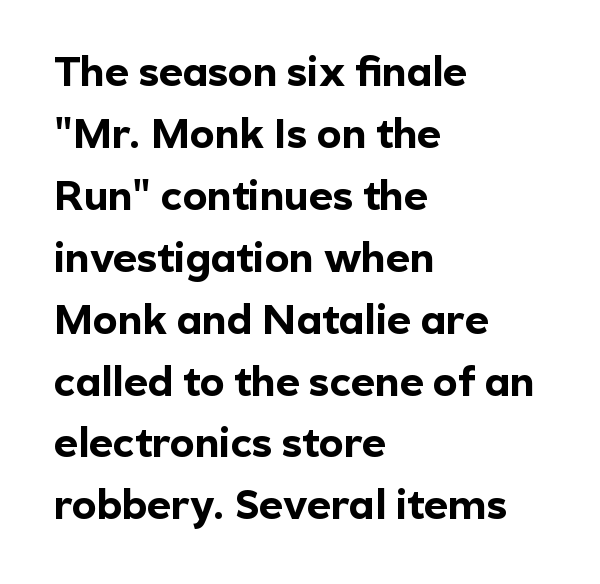
Q: Is the text bold? A: Yes.
Q: Is the text italic (slanted)? A: No, it is upright.
Q: Is the typeface a serif or a sans-serif typeface? A: Sans-serif.
Q: Is the text underlined? A: No.
Q: How is the paragraph aligned? A: Left-aligned.
Q: Is the spacing between letters normal or unusually wide? A: Normal.
Q: Is the spacing between lines tight, normal or loose? A: Normal.
Q: Width (condensed, normal, or wide)? A: Normal.
Q: x-height? A: Medium.
Q: Monospaced? A: No.
